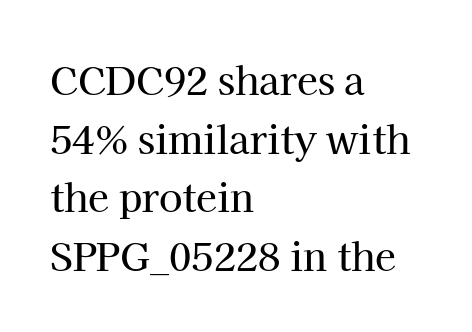
Typeset ragged right — the left edge is the straight one. A typesetter would call this zero additional tracking. The rows are spaced the way most documents space them. Any mark beneath the type? The region is blank. This sample has the flowing, uneven cadence of proportional lettering. The specimen reads as upright at a glance.
